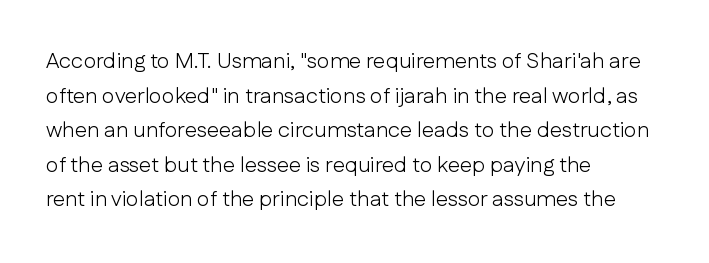
Q: Is the text bold? A: No.
Q: Is the text italic (slanted)? A: No, it is upright.
Q: Is the text underlined? A: No.
Q: How is the paragraph aligned? A: Left-aligned.
Q: Is the spacing between letters normal or unusually wide? A: Normal.
Q: Is the spacing between lines tight, normal or loose? A: Normal.
